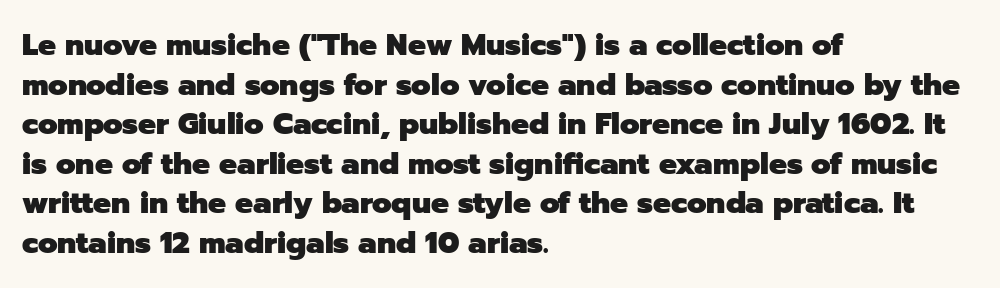
You could not count columns in this text — the font is proportionally spaced. The rendering uses a moderate line-height, typical for paragraphs. These lines carry a lot of weight — the face is fully bold. The words here are not underlined.
